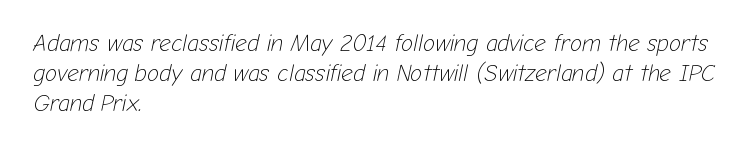
The typesetting does not lean heavy: it is not bold. The string is rendered with underlining switched off. Leading matches the norm, producing a regular column. One-word summary of the alignment: left. Tracking here is standard; glyphs follow each other at the usual distance.
